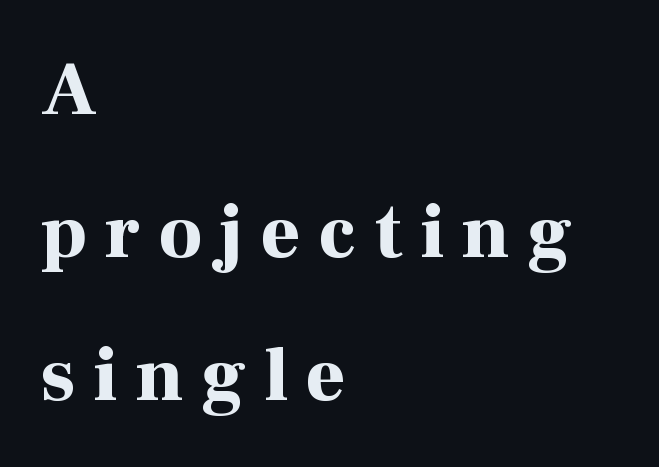
Q: Is the text bold? A: Yes.
Q: Is the text italic (slanted)? A: No, it is upright.
Q: Is the typeface a serif or a sans-serif typeface? A: Serif.
Q: Is the text underlined? A: No.
Q: How is the paragraph aligned? A: Left-aligned.
Q: Is the spacing between letters normal or unusually wide? A: Unusually wide.
Q: Width (condensed, normal, or wide)? A: Normal.
Q: Stroke contrast? A: High.
Q: x-height? A: Medium.
Q: Monospaced? A: No.
